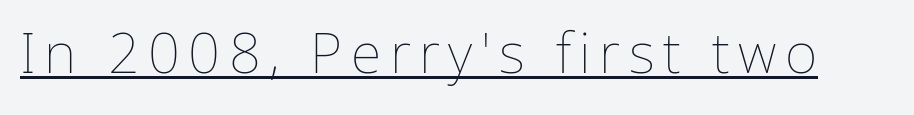
Italic? Not at all — the glyphs are vertical. You could not count columns in this text — the font is proportionally spaced. The font sits on the lighter half of the weight spectrum, regular included. A typographer would call this underscored text.
